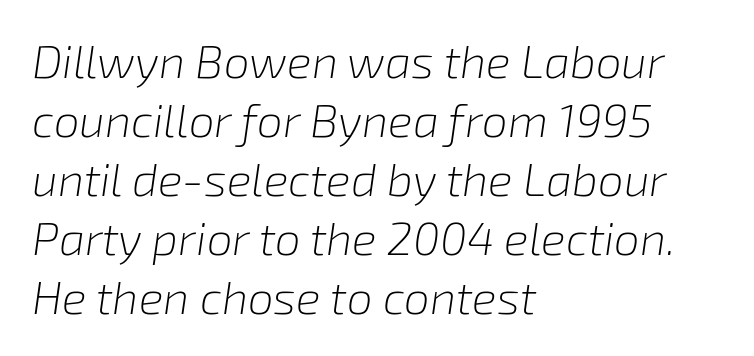
{"italic": "yes", "lean": "right", "slant_degrees": 8, "bold": "no", "weight": "light", "width": "normal", "stroke_contrast": "low", "x_height": "medium", "monospaced": "no", "underline": "no", "align": "left", "line_spacing": "normal", "line_spacing_ratio": 1.28, "letter_spacing": "normal", "letter_spacing_em": 0.0, "glyph_px": 46}
